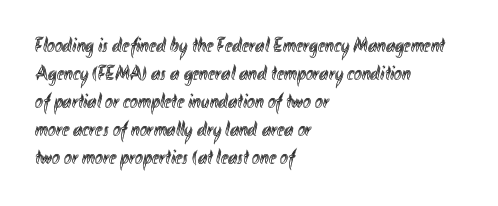
{"underline": "no", "align": "left", "line_spacing": "normal", "line_spacing_ratio": 1.33, "letter_spacing": "normal", "letter_spacing_em": 0.0, "glyph_px": 21}
